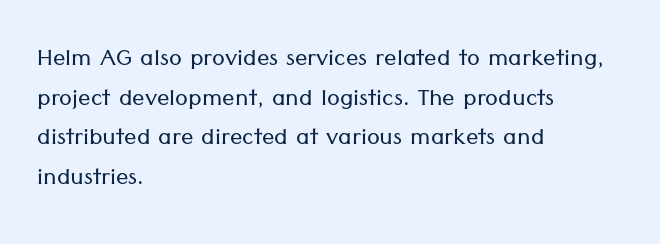
The image shows 31 px light sans-serif type, upright; set left-aligned, normal line spacing (1.28x), normal letter spacing, not underlined; low stroke contrast and a medium x-height.
